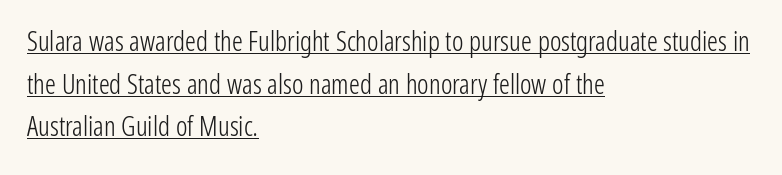
{"italic": "no", "bold": "no", "underline": "yes", "align": "left", "line_spacing": "normal", "line_spacing_ratio": 1.58, "letter_spacing": "normal", "letter_spacing_em": 0.0, "glyph_px": 27}
